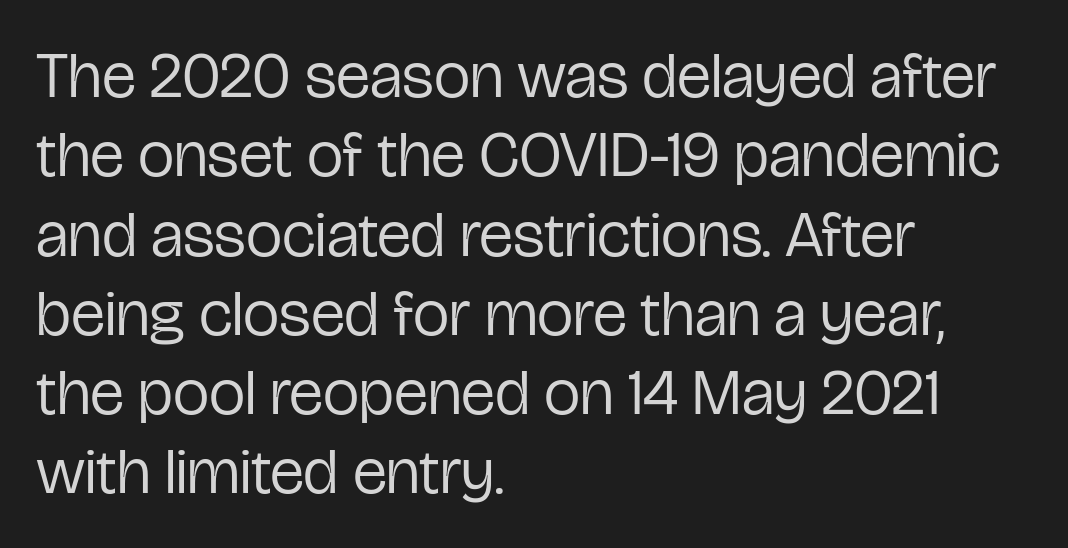
The typeface has the unassuming heft of standard copy or less. One-word summary of the alignment: left. Spacing verdict: proportional, widths tailored to each character. Descenders hang freely into open space. Caption: standard tracking, unaltered. Observe the absence of serifs on each vertical stroke in this sample.
